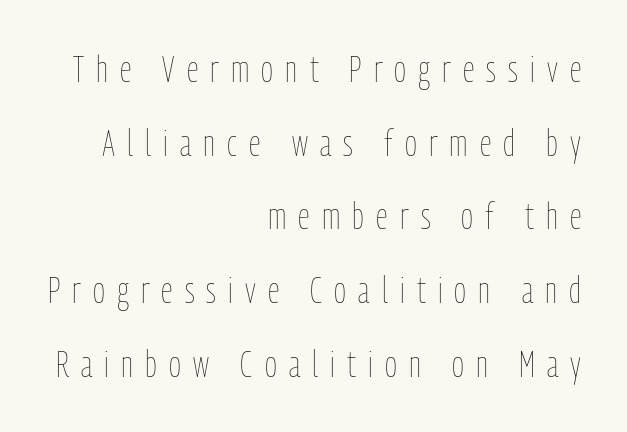
Q: Is the text bold? A: No.
Q: Is the text italic (slanted)? A: No, it is upright.
Q: Is the text underlined? A: No.
Q: How is the paragraph aligned? A: Right-aligned.
Q: Is the spacing between letters normal or unusually wide? A: Unusually wide.
Q: Is the spacing between lines tight, normal or loose? A: Loose.
Q: Width (condensed, normal, or wide)? A: Condensed.
Q: Stroke contrast? A: Low.
Q: x-height? A: Medium.
Q: Monospaced? A: No.
